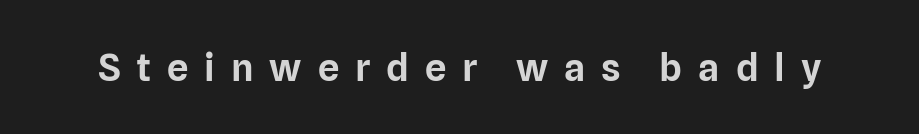
Do the characters align in a grid? No, the font is proportional. Plain, unruled lines of type. Glyph-to-glyph distance is far greater than everyday printed text. Quick note: not italic, upright. Look at the bottom of the vertical strokes: they stop flat, with no serifs.
